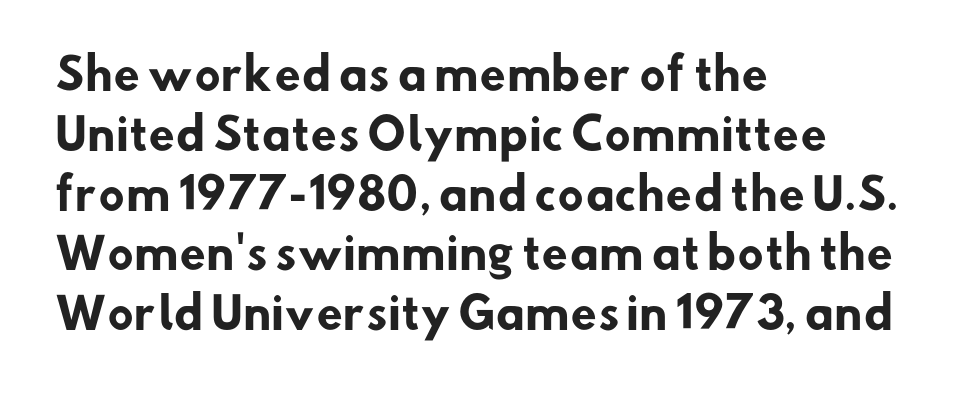
{"serif": "no", "bold": "yes", "weight": "heavy", "width": "normal", "stroke_contrast": "low", "x_height": "small", "monospaced": "no", "underline": "no", "align": "left", "line_spacing": "normal", "line_spacing_ratio": 1.39, "letter_spacing": "normal", "letter_spacing_em": 0.0, "glyph_px": 43}
